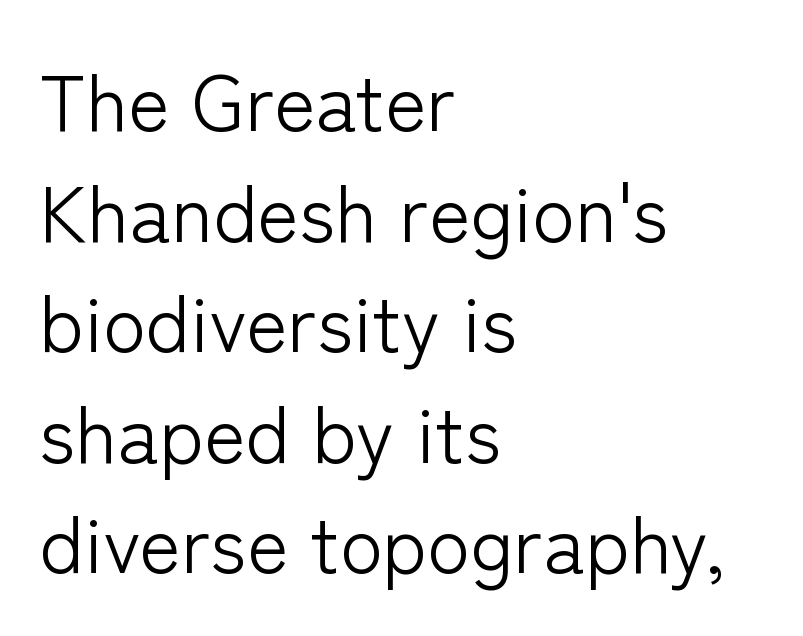
The image shows 79 px light sans-serif type, upright; set left-aligned, normal line spacing (1.4x), normal letter spacing, not underlined; low stroke contrast and a medium x-height.
